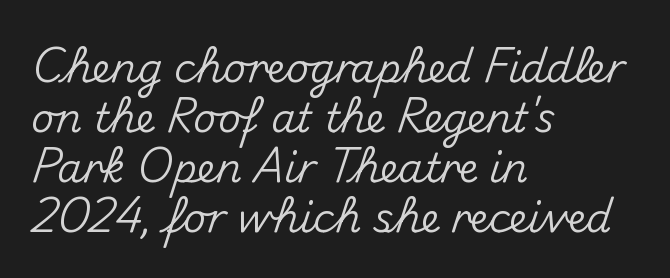
{"serif": "no", "width": "normal", "stroke_contrast": "medium", "x_height": "small", "monospaced": "no", "underline": "no", "align": "left", "line_spacing": "normal", "line_spacing_ratio": 1.25, "letter_spacing": "normal", "letter_spacing_em": 0.0, "glyph_px": 40}
